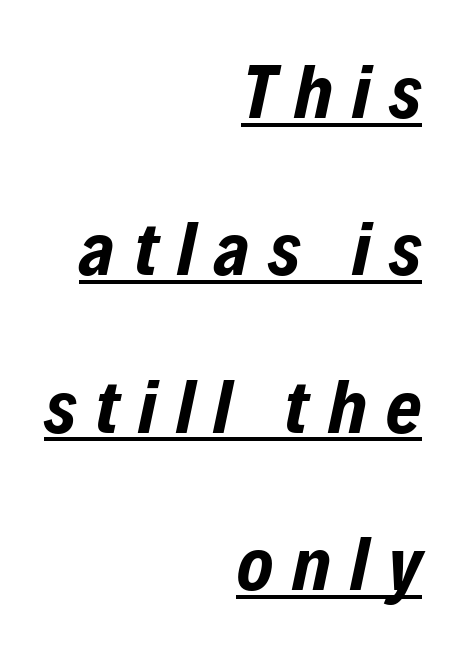
{"italic": "yes", "lean": "right", "slant_degrees": 12, "bold": "yes", "weight": "bold", "width": "condensed", "stroke_contrast": "low", "x_height": "medium", "monospaced": "no", "underline": "yes", "align": "right", "line_spacing": "loose", "line_spacing_ratio": 2.07, "letter_spacing": "wide", "letter_spacing_em": 0.25, "glyph_px": 76}
